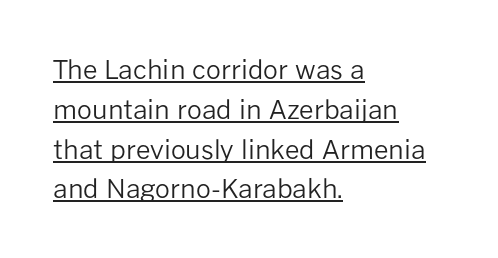
Q: Is the text bold? A: No.
Q: Is the text italic (slanted)? A: No, it is upright.
Q: Is the text underlined? A: Yes.
Q: How is the paragraph aligned? A: Left-aligned.
Q: Is the spacing between letters normal or unusually wide? A: Normal.
Q: Is the spacing between lines tight, normal or loose? A: Normal.
